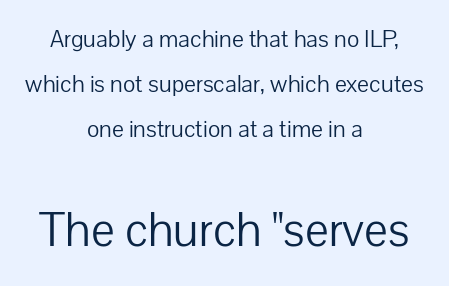
{"serif": "no", "italic": "no", "bold": "no", "weight": "light", "width": "normal", "stroke_contrast": "low", "x_height": "medium", "monospaced": "no", "underline": "no", "align": "center", "line_spacing_ratio": 1.8, "letter_spacing": "normal", "letter_spacing_em": 0.0, "larger_block": "second", "size_ratio": 2.0, "glyph_px": 50}
